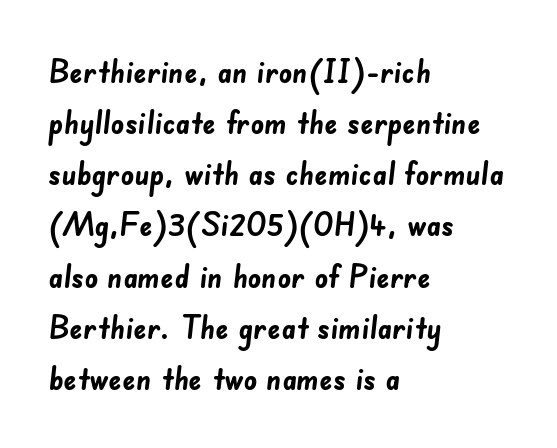
How are the letters spaced? Ordinarily, with no added tracking. In terms of letterform style, serifs are entirely absent. The leading is moderate, giving the passage an even texture. The area under the type is left untouched. Short and long lines alike share a common starting point at left. The rendering uses natural spacing where letterforms have individual widths.
